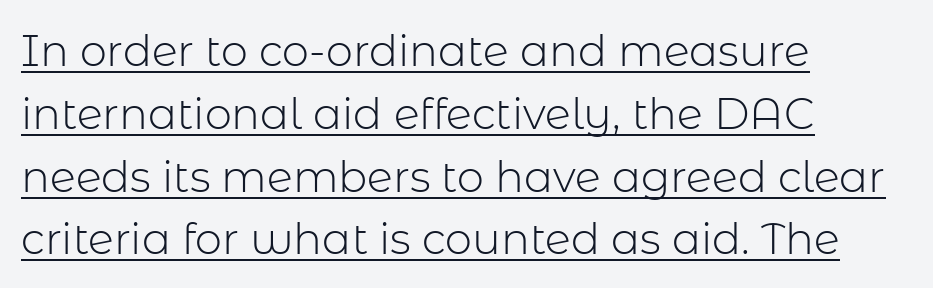
Students, note that the glyphs here touch the page at normal intervals. The line-height multiplier appears to be the usual default. You could not count columns in this text — the font is proportionally spaced. Every word sits above its own underline. Every stem runs plumb, perpendicular to the baseline.
